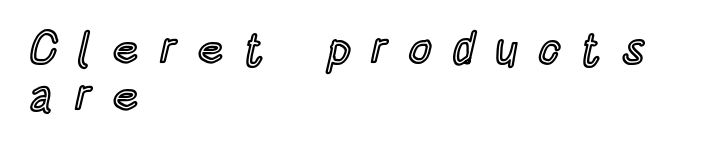
Very little white space separates one row of letters from the next. What stands out about the letter spacing? Its width — letters are far apart. The compositor pushed each line to the left boundary. Clear beneath every line of the passage.
